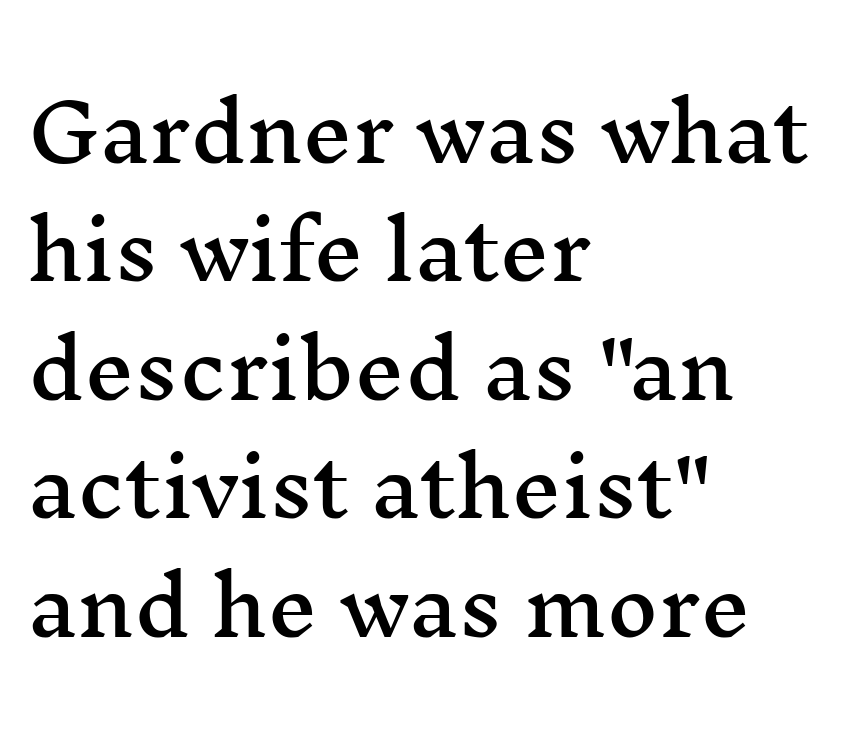
Posture: upright roman. Regarding serifs, this sample has them. The letters advance in unequal steps, a hallmark of proportional type. This sample uses plain, unmodified letter spacing.
